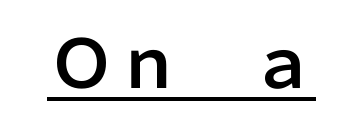
The image shows 67 px sans-serif type, upright; set normal letter spacing, underlined; low stroke contrast and a medium x-height.
